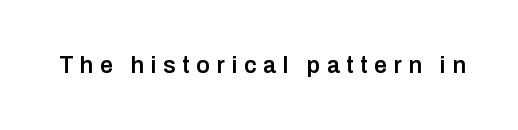
Q: Is the text bold? A: Semi-bold.
Q: Is the text italic (slanted)? A: No, it is upright.
Q: Is the text underlined? A: No.
Q: Is the spacing between letters normal or unusually wide? A: Unusually wide.
